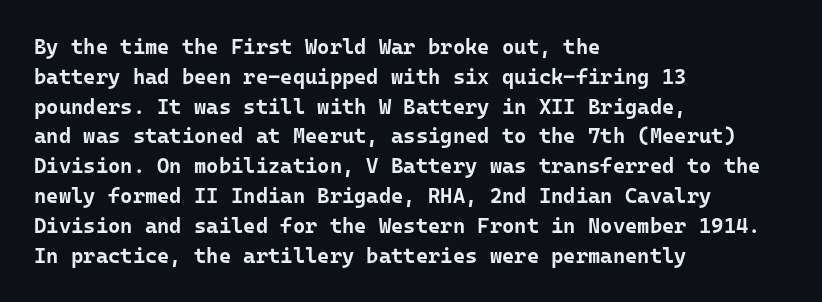
A bare baseline throughout the passage. Heavy-handed strokes throughout: this text is bold. Style check: upright. The setting favours the left margin, as ordinary paragraphs usually do. How are the letters spaced? Ordinarily, with no added tracking.
